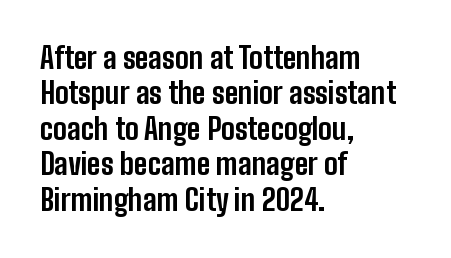
Q: Is the text bold? A: Yes.
Q: Is the text italic (slanted)? A: No, it is upright.
Q: Is the typeface a serif or a sans-serif typeface? A: Sans-serif.
Q: Is the text underlined? A: No.
Q: How is the paragraph aligned? A: Left-aligned.
Q: Is the spacing between letters normal or unusually wide? A: Normal.
Q: Width (condensed, normal, or wide)? A: Condensed.
Q: Stroke contrast? A: Low.
Q: x-height? A: Medium.
Q: Monospaced? A: No.
